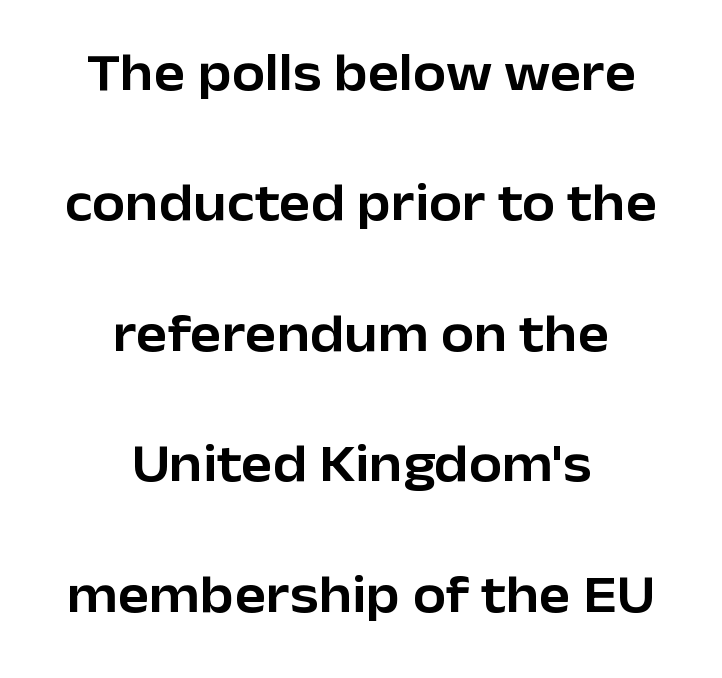
Q: Is the text italic (slanted)? A: No, it is upright.
Q: Is the typeface a serif or a sans-serif typeface? A: Sans-serif.
Q: Is the text underlined? A: No.
Q: How is the paragraph aligned? A: Centered.
Q: Is the spacing between letters normal or unusually wide? A: Normal.
Q: Is the spacing between lines tight, normal or loose? A: Loose.
Q: Width (condensed, normal, or wide)? A: Normal.
Q: Stroke contrast? A: Low.
Q: x-height? A: Medium.
Q: Monospaced? A: No.
